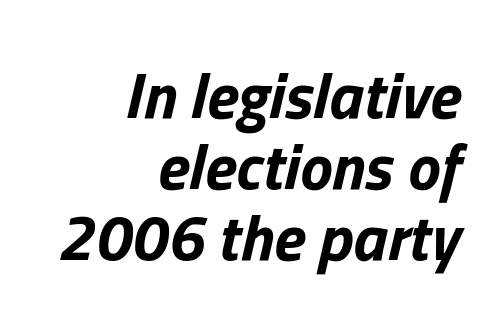
Summary of vertical rhythm: compact, with narrow interline spacing. These lines stack with their right ends in a neat column. What weight is shown? A full bold with thick strokes. Each word holds together tightly as a unit, with standard inter-letter gaps.
